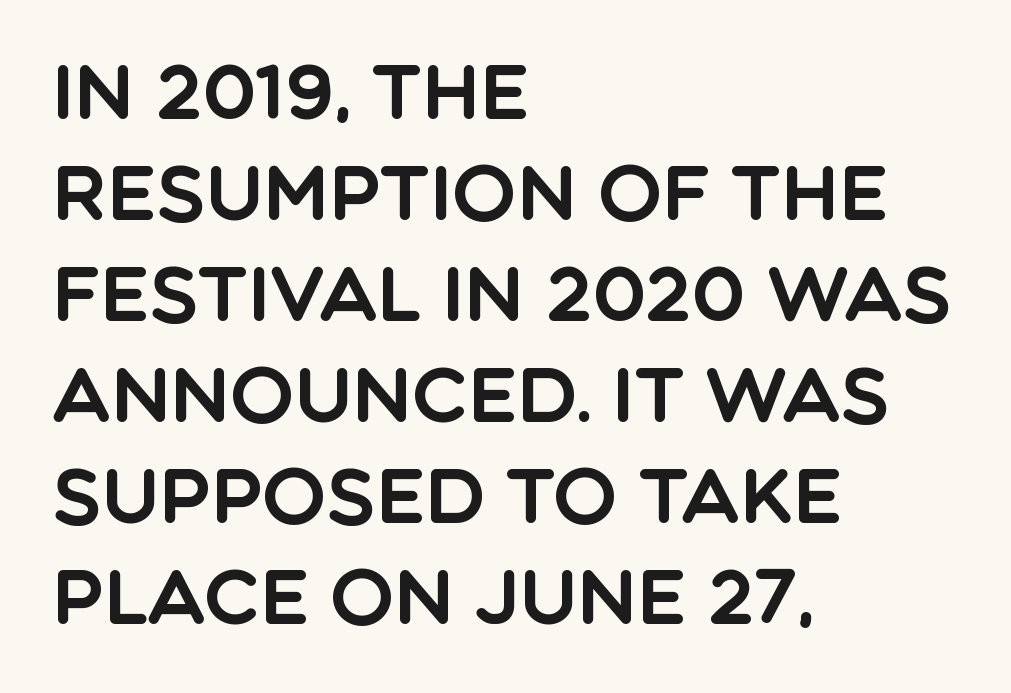
{"serif": "no", "italic": "no", "width": "normal", "x_height": "large", "monospaced": "no", "underline": "no", "align": "left", "line_spacing": "normal", "line_spacing_ratio": 1.33, "letter_spacing": "normal", "letter_spacing_em": 0.0, "glyph_px": 76}
